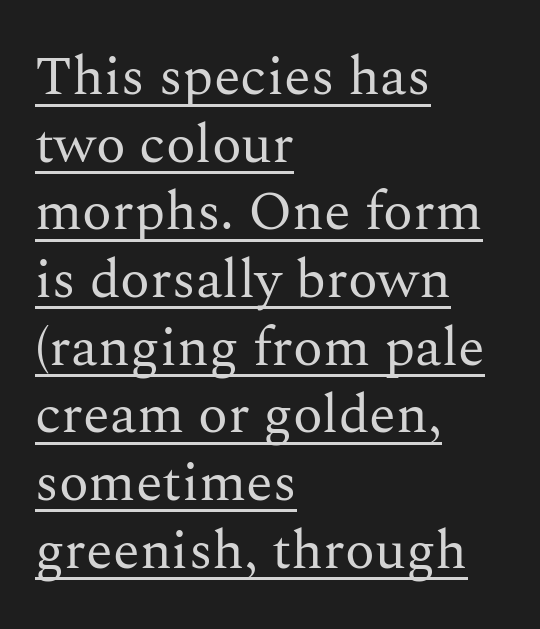
{"serif": "yes", "italic": "no", "bold": "no", "weight": "regular", "width": "normal", "stroke_contrast": "medium", "x_height": "medium", "monospaced": "no", "underline": "yes", "align": "left", "line_spacing_ratio": 1.23, "letter_spacing": "normal", "letter_spacing_em": 0.0, "glyph_px": 55}
